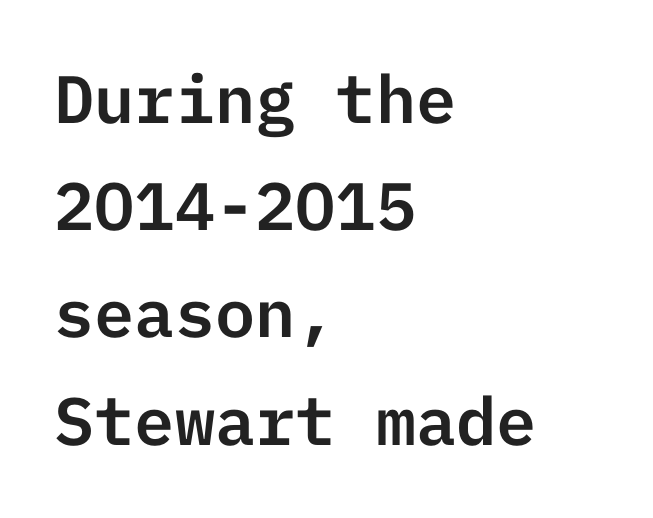
The image shows 67 px sans-serif type, upright; set left-aligned, normal line spacing (1.6x), normal letter spacing, not underlined; low stroke contrast and a medium x-height.
